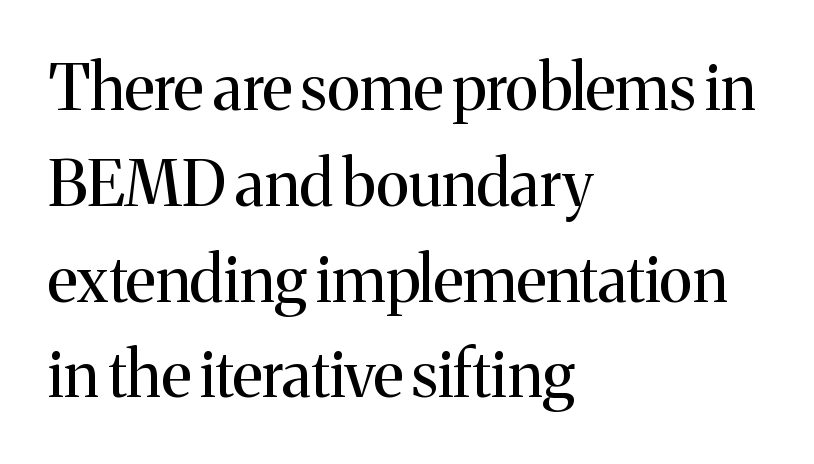
Q: Is the text bold? A: No.
Q: Is the text italic (slanted)? A: No, it is upright.
Q: Is the typeface a serif or a sans-serif typeface? A: Serif.
Q: Is the text underlined? A: No.
Q: How is the paragraph aligned? A: Left-aligned.
Q: Is the spacing between letters normal or unusually wide? A: Normal.
Q: Is the spacing between lines tight, normal or loose? A: Normal.
Q: Width (condensed, normal, or wide)? A: Normal.
Q: Stroke contrast? A: Medium.
Q: x-height? A: Medium.
Q: Monospaced? A: No.
